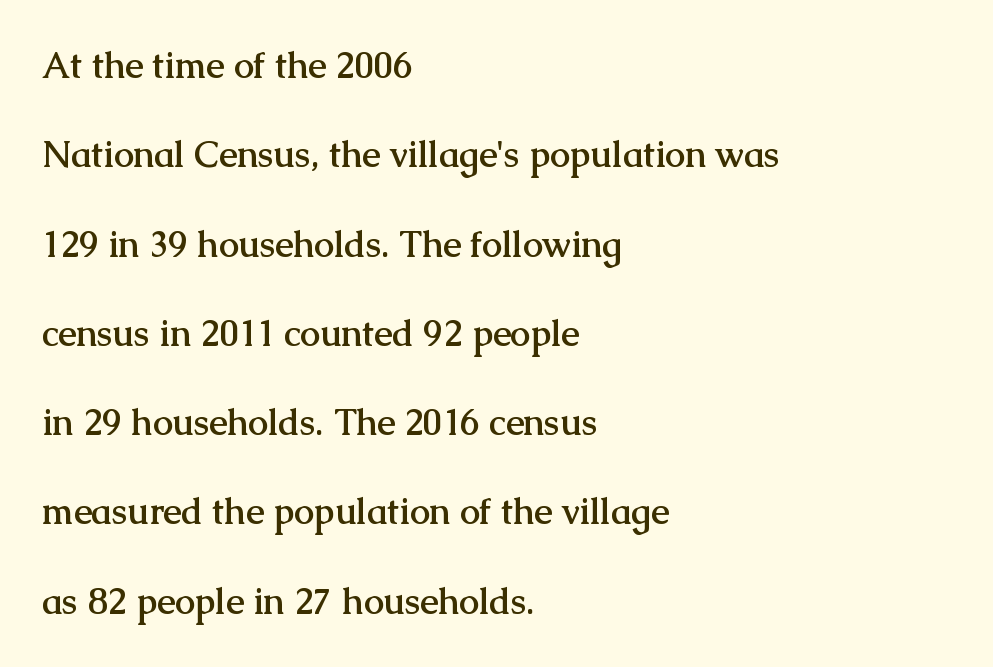
Q: Is the text bold? A: Yes.
Q: Is the text italic (slanted)? A: No, it is upright.
Q: Is the typeface a serif or a sans-serif typeface? A: Serif.
Q: Is the text underlined? A: No.
Q: How is the paragraph aligned? A: Left-aligned.
Q: Is the spacing between letters normal or unusually wide? A: Normal.
Q: Is the spacing between lines tight, normal or loose? A: Loose.
Q: Width (condensed, normal, or wide)? A: Normal.
Q: Stroke contrast? A: Medium.
Q: x-height? A: Medium.
Q: Monospaced? A: No.
